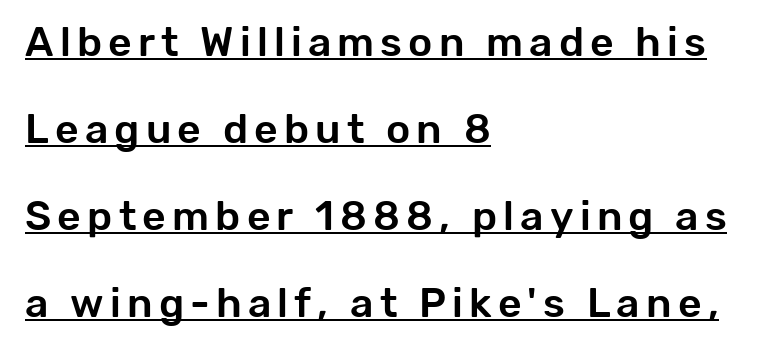
The image shows 41 px sans-serif type, upright; set left-aligned, loose line spacing (2.12x), underlined; low stroke contrast and a medium x-height.
